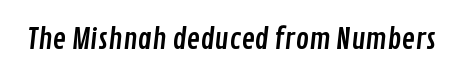
The image shows 28 px condensed sans-serif type; set normal letter spacing, not underlined; low stroke contrast and a medium x-height.
